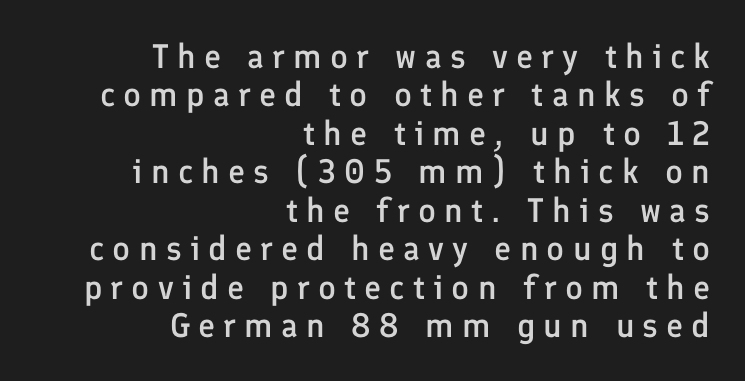
Q: Is the text bold? A: Semi-bold.
Q: Is the text italic (slanted)? A: No, it is upright.
Q: Is the typeface a serif or a sans-serif typeface? A: Sans-serif.
Q: Is the text underlined? A: No.
Q: How is the paragraph aligned? A: Right-aligned.
Q: Is the spacing between letters normal or unusually wide? A: Unusually wide.
Q: Is the spacing between lines tight, normal or loose? A: Tight.
Q: Width (condensed, normal, or wide)? A: Normal.
Q: Stroke contrast? A: Low.
Q: x-height? A: Medium.
Q: Monospaced? A: No.
